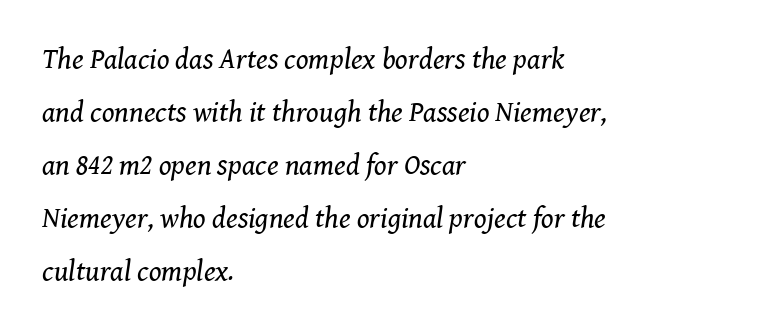
Anything drawn beneath the words? Only blank space. Every character sits at an angle, as italics do. No extra ink here — the face is not bold. Left-aligned paragraph, ragged on the right.
